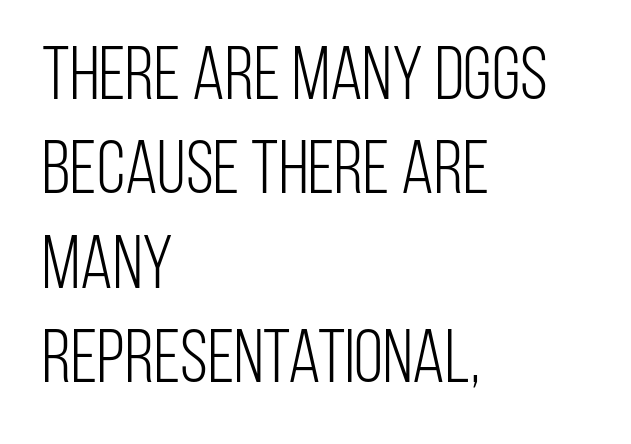
The image shows 75 px light, condensed sans-serif type, upright; set left-aligned, normal line spacing (1.26x), normal letter spacing, not underlined; low stroke contrast and a large x-height.
